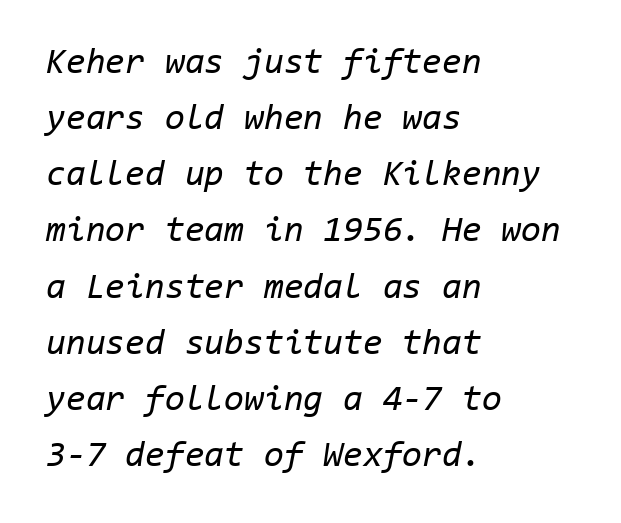
Q: Is the text bold? A: No.
Q: Is the text italic (slanted)? A: Yes, it leans right by about 11 degrees.
Q: Is the text underlined? A: No.
Q: How is the paragraph aligned? A: Left-aligned.
Q: Is the spacing between letters normal or unusually wide? A: Normal.
Q: Is the spacing between lines tight, normal or loose? A: Normal.
Q: Width (condensed, normal, or wide)? A: Normal.
Q: Stroke contrast? A: Low.
Q: x-height? A: Medium.
Q: Monospaced? A: Yes.
